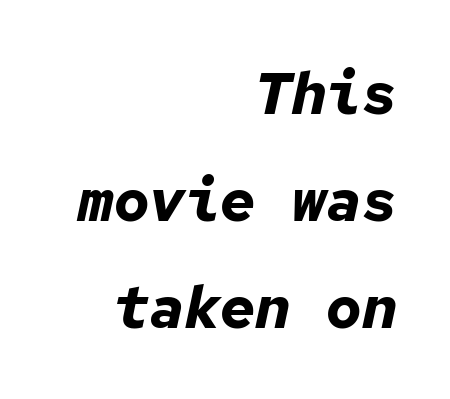
{"italic": "yes", "lean": "right", "slant_degrees": 12, "bold": "yes", "weight": "bold", "width": "normal", "stroke_contrast": "low", "x_height": "medium", "monospaced": "yes", "underline": "no", "align": "right", "line_spacing_ratio": 1.81, "letter_spacing": "normal", "letter_spacing_em": 0.0, "glyph_px": 59}
